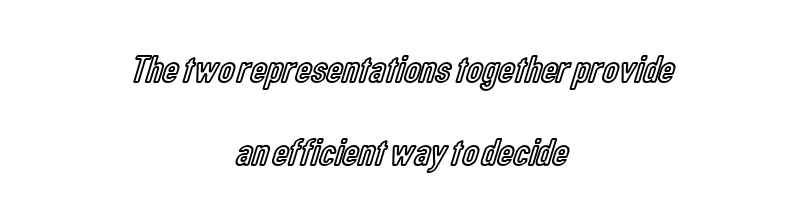
{"width": "condensed", "x_height": "medium", "monospaced": "no", "underline": "no", "align": "center", "line_spacing": "loose", "line_spacing_ratio": 2.14, "letter_spacing": "normal", "letter_spacing_em": 0.0, "glyph_px": 39}
